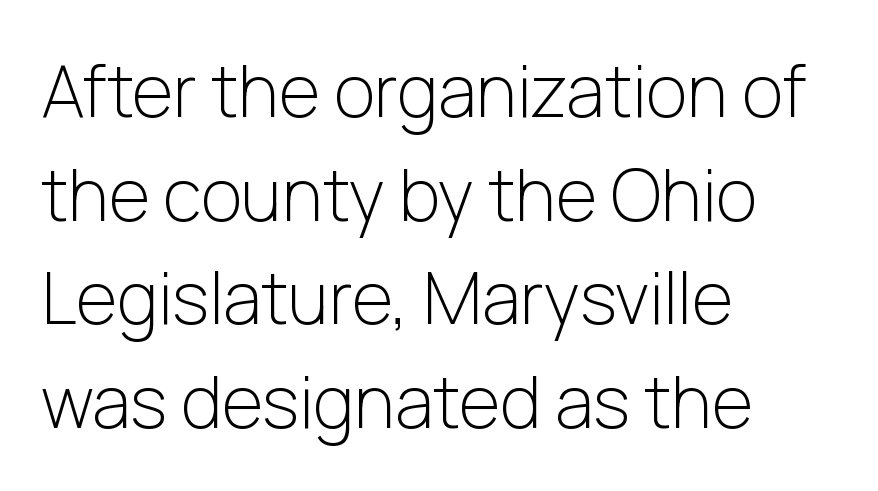
{"serif": "no", "italic": "no", "bold": "no", "weight": "light", "width": "normal", "stroke_contrast": "low", "x_height": "medium", "monospaced": "no", "underline": "no", "align": "left", "line_spacing": "normal", "line_spacing_ratio": 1.46, "letter_spacing": "normal", "letter_spacing_em": 0.0, "glyph_px": 71}
